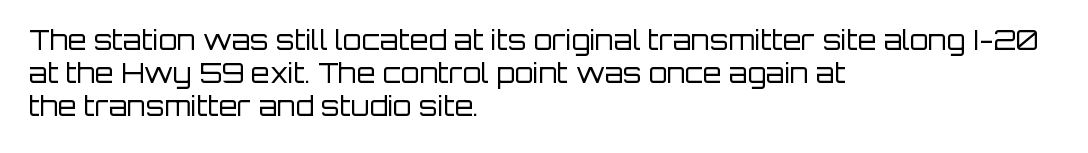
Q: Is the text bold? A: No.
Q: Is the text italic (slanted)? A: No, it is upright.
Q: Is the text underlined? A: No.
Q: How is the paragraph aligned? A: Left-aligned.
Q: Is the spacing between letters normal or unusually wide? A: Normal.
